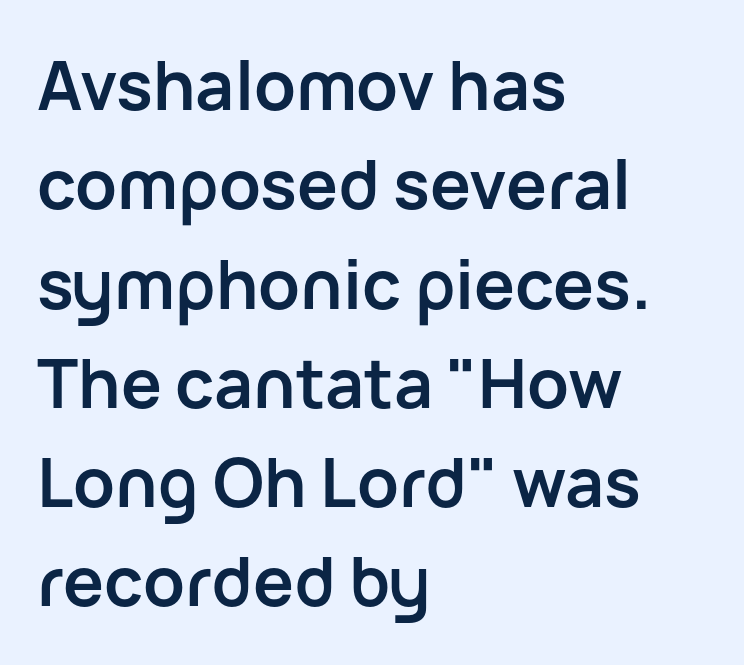
Grotesque or geometric, the face here clearly has no serifs. Compared with a centered layout, this one pins lines to the left instead. No word sits above an underline. Line spacing here is normal.
